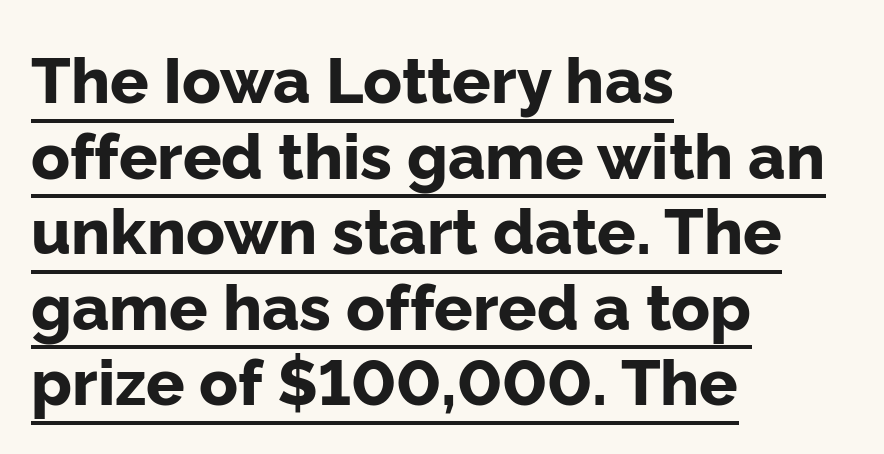
The image shows 64 px bold sans-serif type, upright; set left-aligned, line spacing 1.18x, normal letter spacing, underlined; low stroke contrast and a medium x-height.
